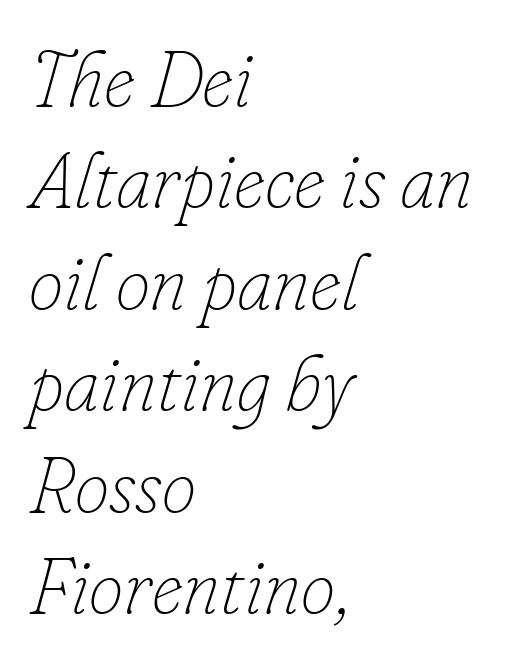
Q: Is the text bold? A: No.
Q: Is the text italic (slanted)? A: Yes, it leans right by about 16 degrees.
Q: Is the text underlined? A: No.
Q: How is the paragraph aligned? A: Left-aligned.
Q: Is the spacing between letters normal or unusually wide? A: Normal.
Q: Is the spacing between lines tight, normal or loose? A: Normal.
Q: Width (condensed, normal, or wide)? A: Normal.
Q: Stroke contrast? A: Low.
Q: x-height? A: Small.
Q: Monospaced? A: No.
